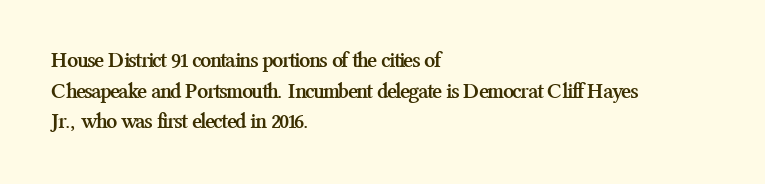
If you drew a line through each stem, it would be perfectly vertical. A normal amount of white space separates one row of letters from the next. Unmarked baselines from the first word to the last. Pretty heavy lettering here — definitely bold. The paragraph has a hard left edge and a soft right edge. These lines keep a tight, regular rhythm from letter to letter.
